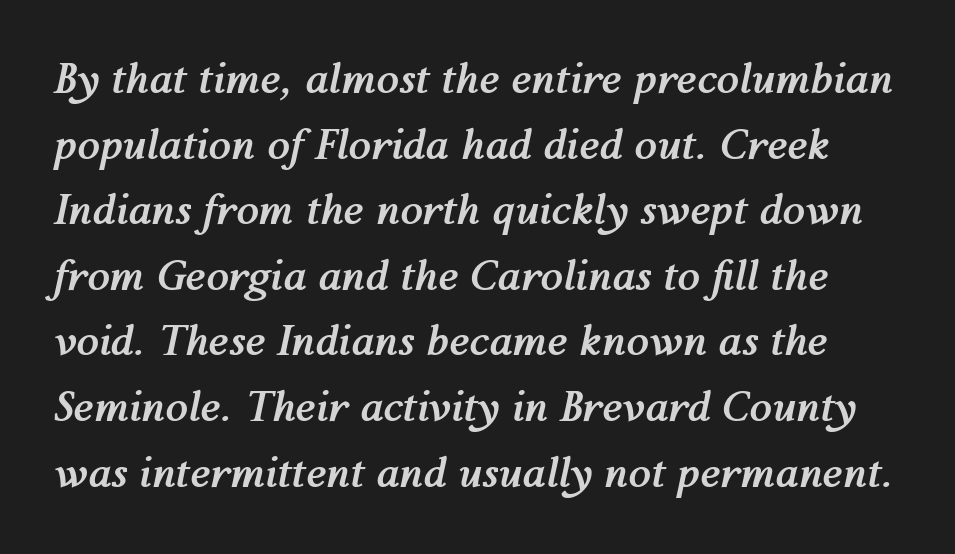
Line spacing here is normal. Descenders are the only things crossing below the line. Compared with an ordinary text face, these strokes are far heavier — a full bold. Is the letter spacing exaggerated? No — it looks like the ordinary default. Looking at the ascenders, they clearly lean.
